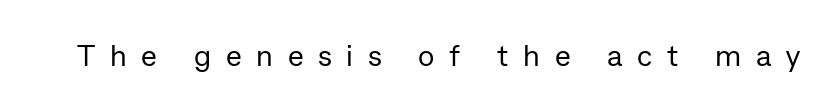
{"serif": "no", "italic": "no", "bold": "no", "weight": "regular", "width": "normal", "stroke_contrast": "low", "x_height": "medium", "monospaced": "no", "underline": "no", "letter_spacing": "wide", "letter_spacing_em": 0.49, "glyph_px": 30}
